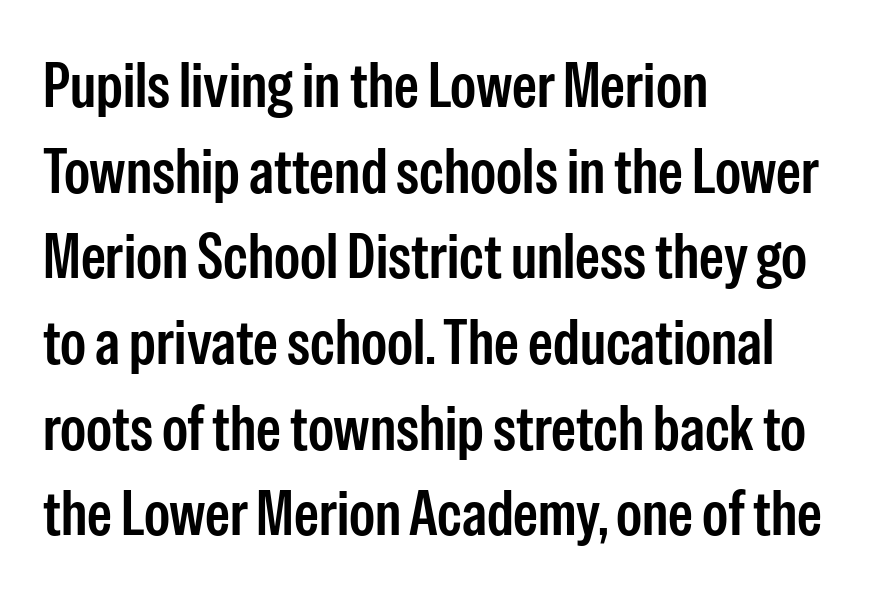
The image shows 63 px semibold, condensed sans-serif type, upright; set left-aligned, normal line spacing (1.36x), normal letter spacing, not underlined; low stroke contrast and a medium x-height.
